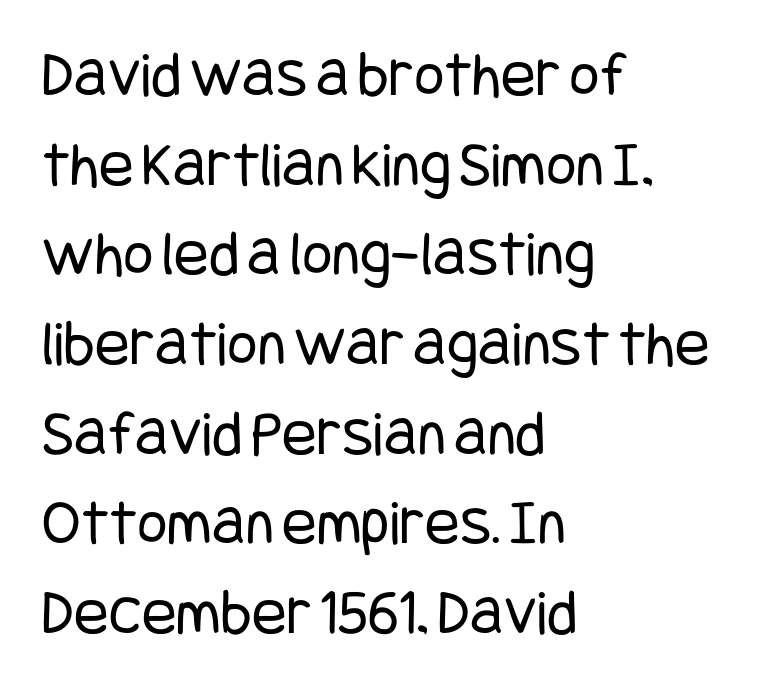
{"serif": "no", "italic": "no", "bold": "no", "weight": "regular", "width": "condensed", "stroke_contrast": "low", "x_height": "large", "underline": "no", "align": "left", "line_spacing": "normal", "line_spacing_ratio": 1.38, "letter_spacing": "normal", "letter_spacing_em": 0.0, "glyph_px": 65}
